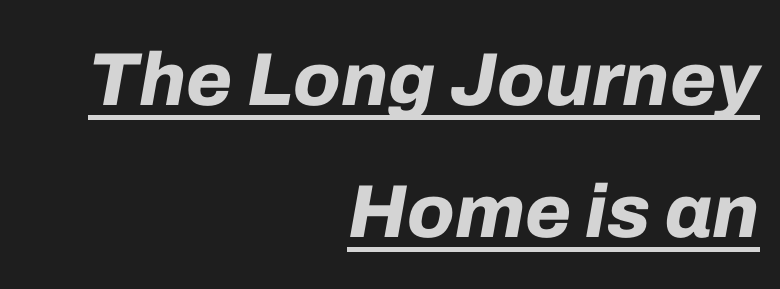
The image shows 75 px bold type, italic (leaning right); set right-aligned, line spacing 1.76x, normal letter spacing, underlined; low stroke contrast and a medium x-height.
